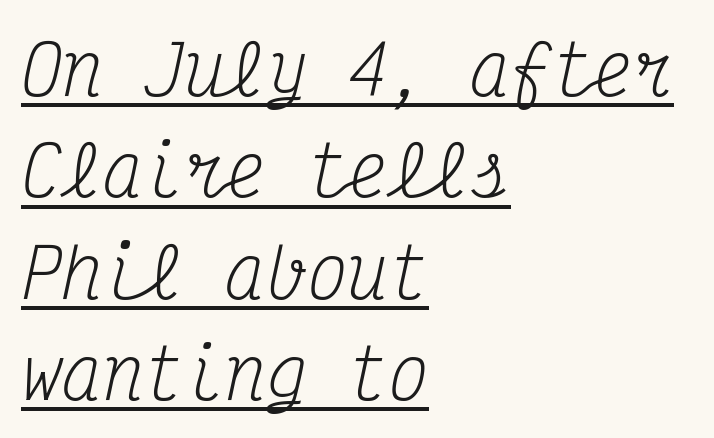
Q: Is the text bold? A: No.
Q: Is the text italic (slanted)? A: Yes, it leans right by about 12 degrees.
Q: Is the typeface a serif or a sans-serif typeface? A: Serif.
Q: Is the text underlined? A: Yes.
Q: How is the paragraph aligned? A: Left-aligned.
Q: Is the spacing between letters normal or unusually wide? A: Normal.
Q: Is the spacing between lines tight, normal or loose? A: Normal.
Q: Width (condensed, normal, or wide)? A: Condensed.
Q: Stroke contrast? A: Medium.
Q: x-height? A: Medium.
Q: Monospaced? A: Yes.
